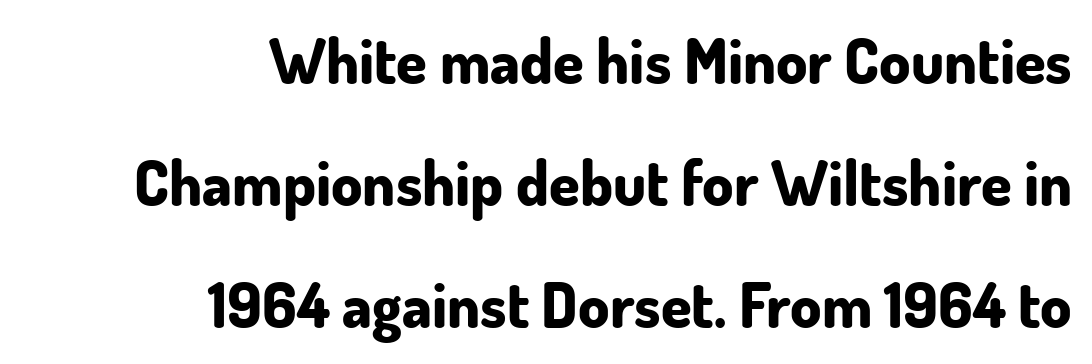
A typesetter would mark this as roman, not italic. The strip under each line holds only bare page. Do the characters align in a grid? No, the font is proportional. The letters carry no serifs — their stems end cleanly without finishing strokes. The vertical gap from one line to the next is large.
